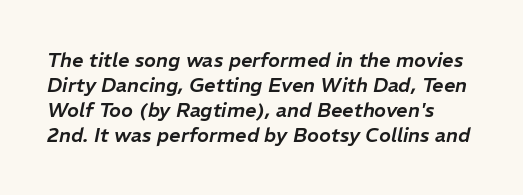
Just letters on the line, the space beneath them empty. Tracking here is standard; glyphs follow each other at the usual distance. These lines sit exactly where default settings would place them. There's an unmistakable incline to the writing here.
